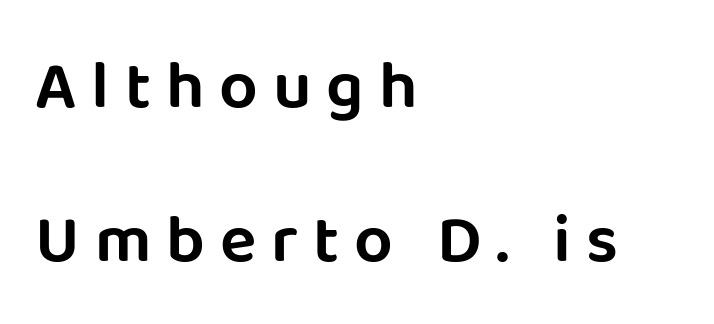
The image shows 68 px sans-serif type, upright; set left-aligned, loose line spacing (2.27x), unusually wide letter spacing (+0.22 em), not underlined; low stroke contrast and a large x-height.
